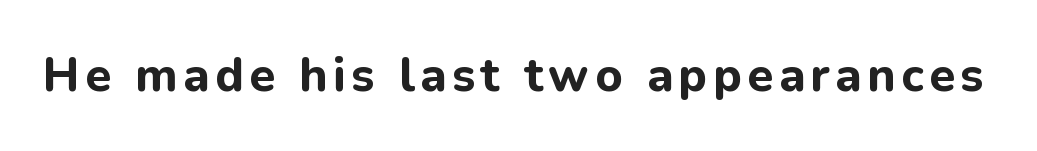
{"serif": "no", "italic": "no", "bold": "yes", "weight": "bold", "width": "normal", "stroke_contrast": "low", "x_height": "medium", "monospaced": "no", "underline": "no", "glyph_px": 47}
